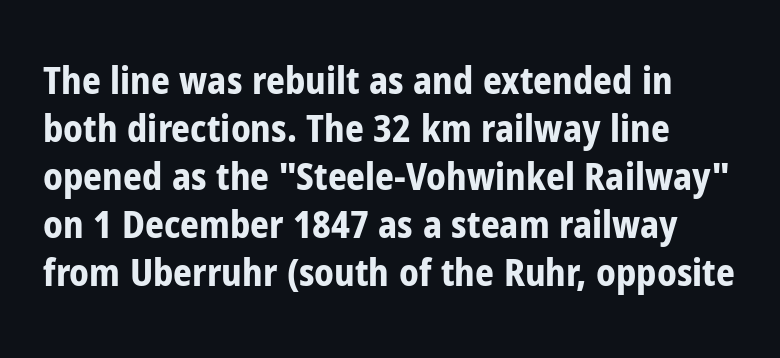
Q: Is the text bold? A: Yes.
Q: Is the text italic (slanted)? A: No, it is upright.
Q: Is the typeface a serif or a sans-serif typeface? A: Sans-serif.
Q: Is the text underlined? A: No.
Q: Is the spacing between letters normal or unusually wide? A: Normal.
Q: Is the spacing between lines tight, normal or loose? A: Normal.
Q: Width (condensed, normal, or wide)? A: Condensed.
Q: Stroke contrast? A: Low.
Q: x-height? A: Medium.
Q: Monospaced? A: No.
